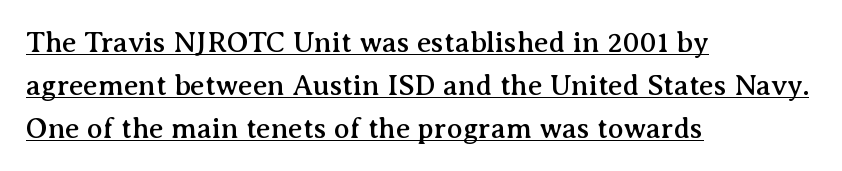
The image shows 29 px serif type, upright; set left-aligned, normal line spacing (1.48x), normal letter spacing, underlined; medium stroke contrast and a medium x-height.
